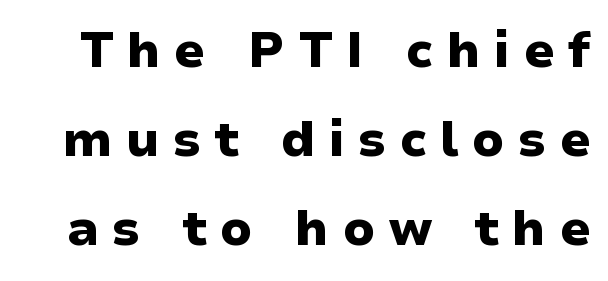
The line texture is sparse and dotted thanks to wide tracking. Glance below the letters and you will spot only blank space. Ordinary non-slanted type is in use. Thick stems and heavy bowls — unmistakably bold. The font family rendered here belongs to the sans-serif group. Each letter keeps its own natural width here, so spacing adapts to shape.
